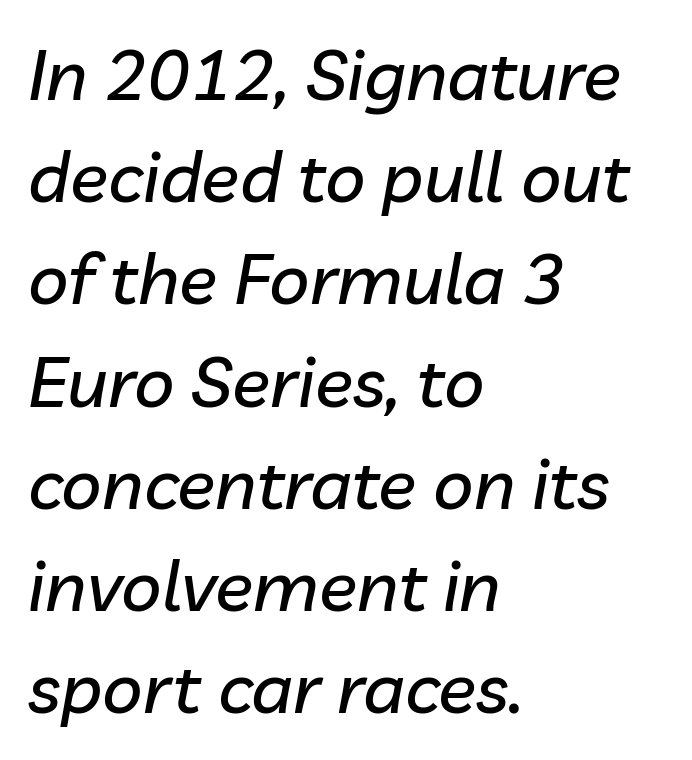
The image shows 71 px text type, italic (leaning right); set left-aligned, normal line spacing (1.44x), normal letter spacing, not underlined; low stroke contrast and a medium x-height.
